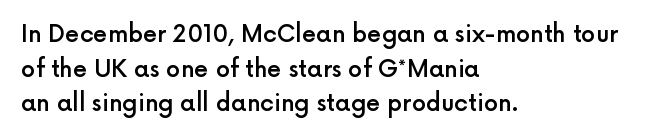
Q: Is the text bold? A: Semi-bold.
Q: Is the text italic (slanted)? A: No, it is upright.
Q: Is the text underlined? A: No.
Q: How is the paragraph aligned? A: Left-aligned.
Q: Is the spacing between letters normal or unusually wide? A: Normal.
Q: Is the spacing between lines tight, normal or loose? A: Normal.
